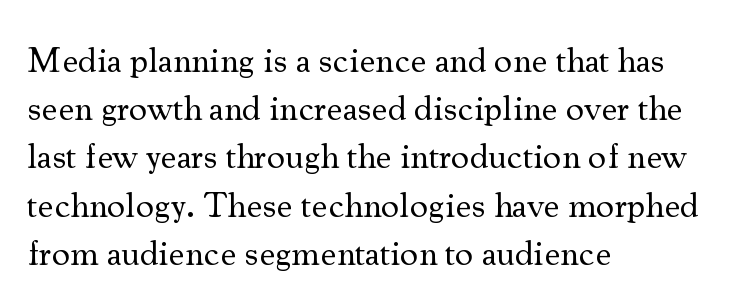
There is no visible air inserted between adjacent glyphs. Reading down the block, your eye returns to a fixed left position each line. Clear beneath every line of the passage. Weight: in the light-to-regular range. The block of text has a typical density, with ordinary space between rows. Serif or sans? Serif — the stroke terminals have little feet.
